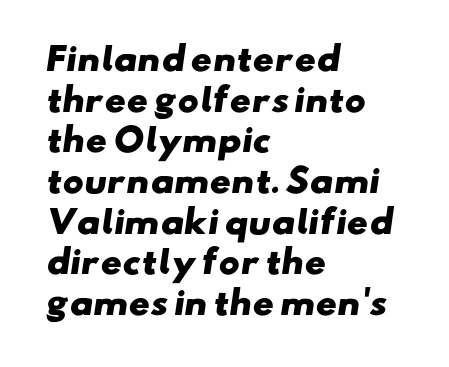
{"serif": "no", "bold": "yes", "weight": "heavy", "width": "wide", "stroke_contrast": "low", "x_height": "small", "monospaced": "no", "underline": "no", "align": "left", "line_spacing": "normal", "line_spacing_ratio": 1.27, "letter_spacing": "normal", "letter_spacing_em": 0.0, "glyph_px": 32}
